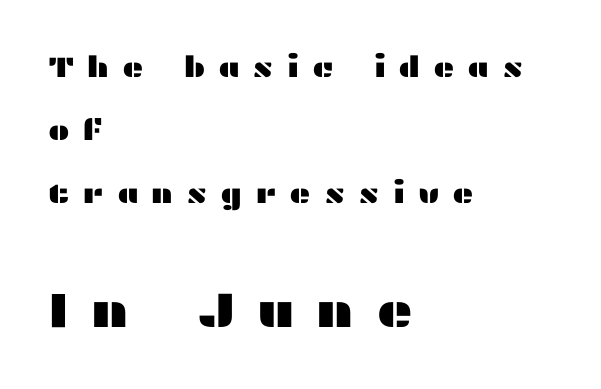
{"serif": "no", "italic": "no", "width": "wide", "stroke_contrast": "medium", "x_height": "medium", "monospaced": "no", "underline": "no", "align": "left", "line_spacing": "loose", "line_spacing_ratio": 2.18, "letter_spacing": "wide", "letter_spacing_em": 0.44, "larger_block": "second", "size_ratio": 1.72, "glyph_px": 50}
